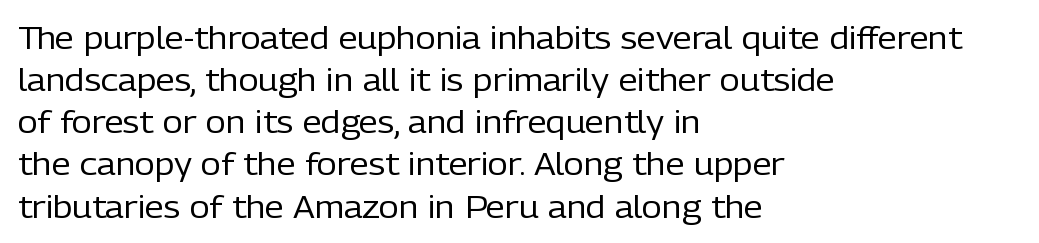
The image shows 31 px regular-weight sans-serif type, upright; set left-aligned, normal line spacing (1.36x), normal letter spacing, not underlined; low stroke contrast and a medium x-height.
